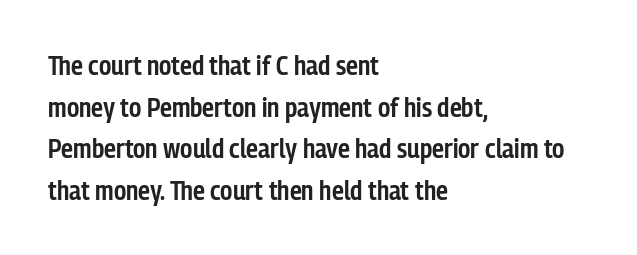
Q: Is the text bold? A: Semi-bold.
Q: Is the text italic (slanted)? A: No, it is upright.
Q: Is the text underlined? A: No.
Q: How is the paragraph aligned? A: Left-aligned.
Q: Is the spacing between letters normal or unusually wide? A: Normal.
Q: Is the spacing between lines tight, normal or loose? A: Normal.
